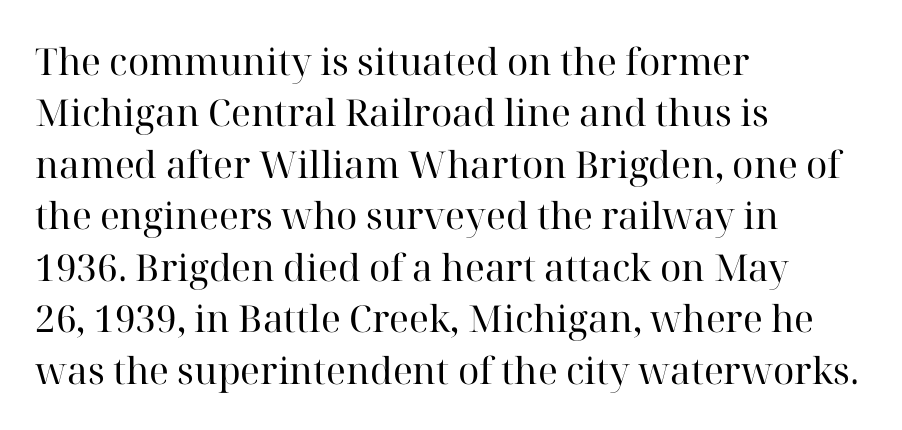
Q: Is the text bold? A: No.
Q: Is the text italic (slanted)? A: No, it is upright.
Q: Is the typeface a serif or a sans-serif typeface? A: Serif.
Q: Is the text underlined? A: No.
Q: How is the paragraph aligned? A: Left-aligned.
Q: Is the spacing between letters normal or unusually wide? A: Normal.
Q: Is the spacing between lines tight, normal or loose? A: Normal.
Q: Width (condensed, normal, or wide)? A: Normal.
Q: Stroke contrast? A: High.
Q: x-height? A: Medium.
Q: Monospaced? A: No.
